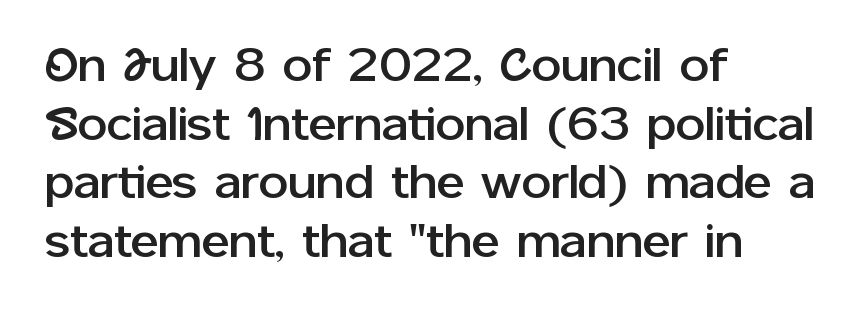
{"serif": "no", "italic": "no", "width": "normal", "stroke_contrast": "low", "x_height": "medium", "monospaced": "no", "underline": "no", "align": "left", "line_spacing": "normal", "line_spacing_ratio": 1.25, "letter_spacing": "normal", "letter_spacing_em": 0.0, "glyph_px": 47}
